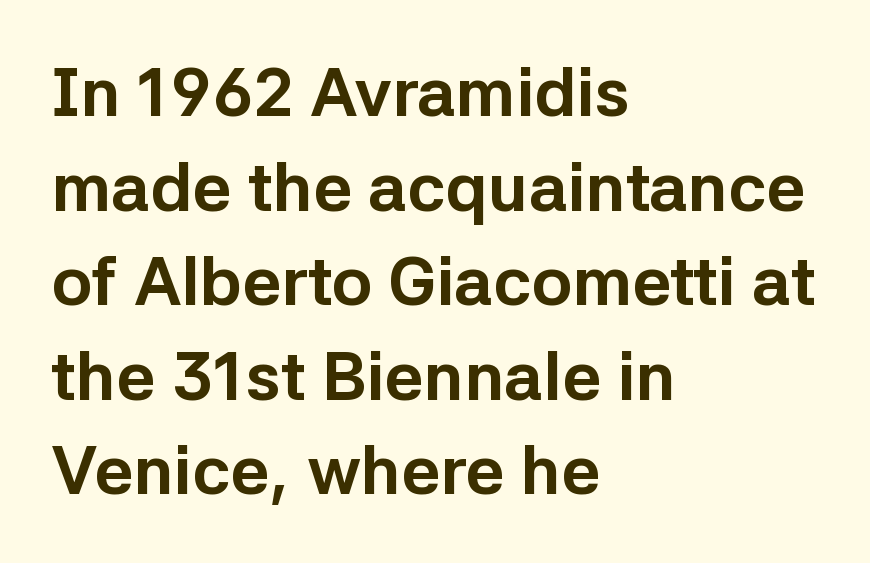
Q: Is the text bold? A: Yes.
Q: Is the text italic (slanted)? A: No, it is upright.
Q: Is the typeface a serif or a sans-serif typeface? A: Sans-serif.
Q: Is the text underlined? A: No.
Q: How is the paragraph aligned? A: Left-aligned.
Q: Is the spacing between letters normal or unusually wide? A: Normal.
Q: Is the spacing between lines tight, normal or loose? A: Normal.
Q: Width (condensed, normal, or wide)? A: Normal.
Q: Stroke contrast? A: Low.
Q: x-height? A: Medium.
Q: Monospaced? A: No.
